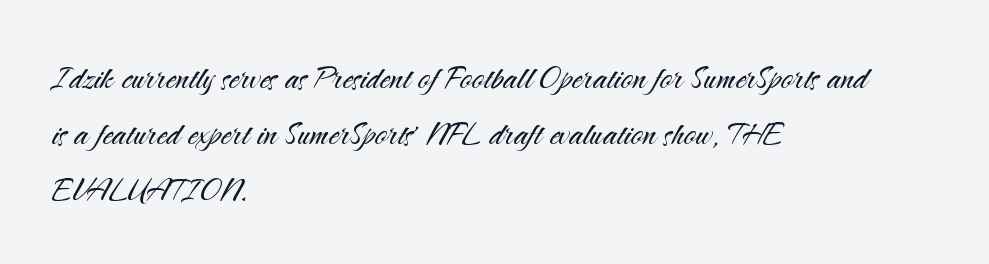
{"serif": "no", "bold": "no", "weight": "light", "width": "normal", "stroke_contrast": "medium", "x_height": "small", "monospaced": "no", "underline": "no", "align": "left", "line_spacing": "normal", "line_spacing_ratio": 1.36, "letter_spacing": "normal", "letter_spacing_em": 0.0, "glyph_px": 41}
